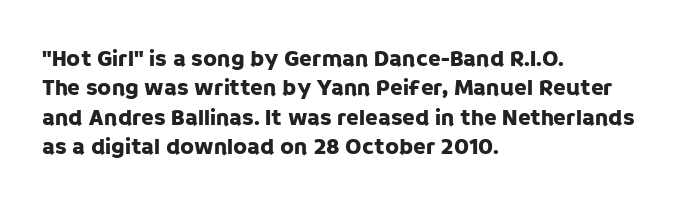
{"italic": "no", "underline": "no", "align": "left", "line_spacing": "normal", "line_spacing_ratio": 1.28, "letter_spacing": "normal", "letter_spacing_em": 0.0, "glyph_px": 23}
